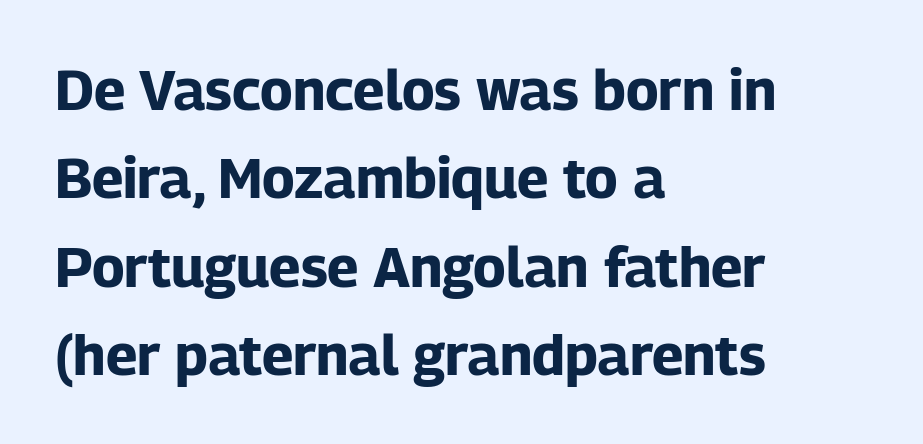
Q: Is the text bold? A: Yes.
Q: Is the text italic (slanted)? A: No, it is upright.
Q: Is the typeface a serif or a sans-serif typeface? A: Sans-serif.
Q: Is the text underlined? A: No.
Q: How is the paragraph aligned? A: Left-aligned.
Q: Is the spacing between letters normal or unusually wide? A: Normal.
Q: Is the spacing between lines tight, normal or loose? A: Normal.
Q: Width (condensed, normal, or wide)? A: Normal.
Q: Stroke contrast? A: Low.
Q: x-height? A: Medium.
Q: Monospaced? A: No.
